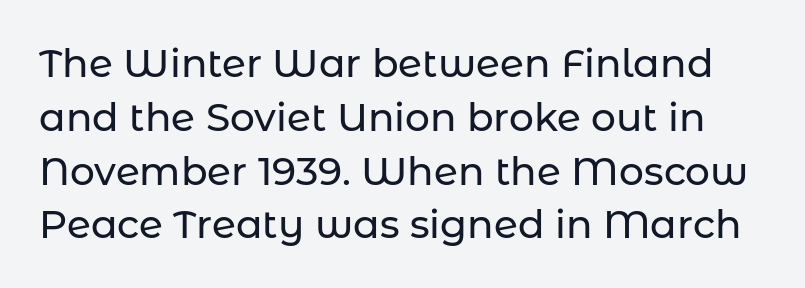
Q: Is the text italic (slanted)? A: No, it is upright.
Q: Is the typeface a serif or a sans-serif typeface? A: Sans-serif.
Q: Is the text underlined? A: No.
Q: Is the spacing between letters normal or unusually wide? A: Normal.
Q: Is the spacing between lines tight, normal or loose? A: Normal.
Q: Width (condensed, normal, or wide)? A: Normal.
Q: Stroke contrast? A: Low.
Q: x-height? A: Medium.
Q: Monospaced? A: No.
